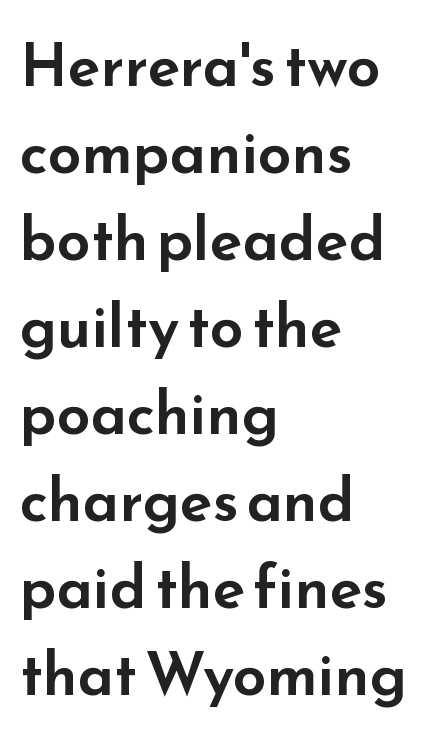
{"serif": "no", "italic": "no", "width": "wide", "stroke_contrast": "low", "x_height": "small", "monospaced": "no", "underline": "no", "align": "left", "line_spacing": "normal", "line_spacing_ratio": 1.45, "letter_spacing": "normal", "letter_spacing_em": 0.0, "glyph_px": 60}
